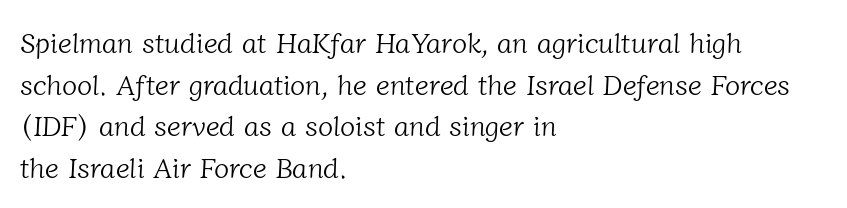
What kind of face is this? One with serifs. Stems and bowls with no extra thickness — not bold. Vertical spacing — default. Students, note that the glyphs here touch the page at normal intervals.
